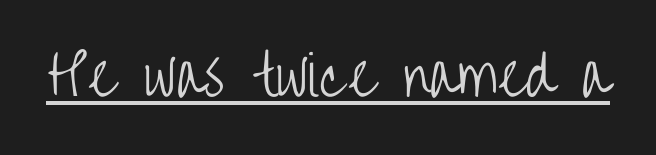
{"serif": "no", "italic": "no", "bold": "no", "weight": "light", "width": "condensed", "stroke_contrast": "low", "x_height": "large", "monospaced": "no", "underline": "yes", "letter_spacing": "normal", "letter_spacing_em": 0.0, "glyph_px": 55}
